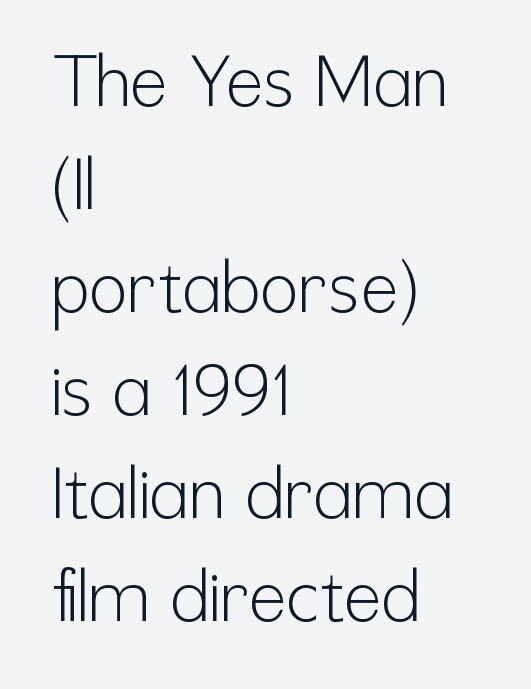
{"serif": "no", "italic": "no", "bold": "no", "weight": "light", "width": "condensed", "stroke_contrast": "low", "x_height": "medium", "monospaced": "no", "underline": "no", "align": "left", "line_spacing": "normal", "line_spacing_ratio": 1.45, "letter_spacing": "normal", "letter_spacing_em": 0.0, "glyph_px": 71}
